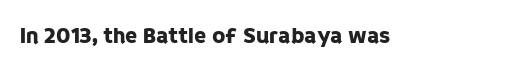
The image shows 22 px text type, upright; set normal letter spacing, not underlined.
